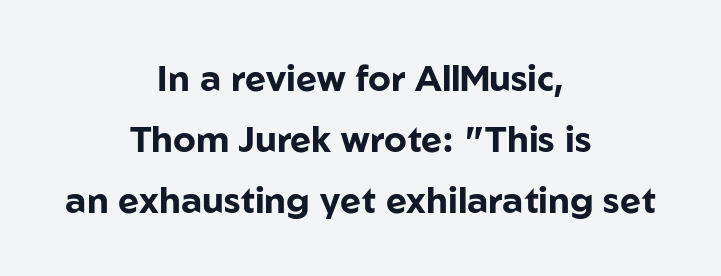
{"serif": "no", "italic": "no", "bold": "yes", "weight": "bold", "width": "normal", "stroke_contrast": "low", "x_height": "medium", "monospaced": "no", "underline": "no", "align": "center", "line_spacing": "normal", "line_spacing_ratio": 1.69, "letter_spacing": "normal", "letter_spacing_em": 0.0, "glyph_px": 36}
